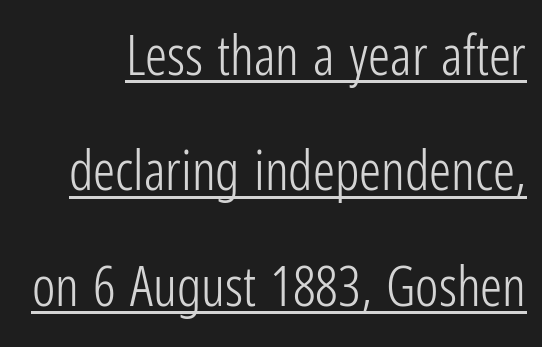
The image shows 55 px light, condensed sans-serif type, upright; set loose line spacing (2.1x), normal letter spacing, underlined; low stroke contrast and a medium x-height.
